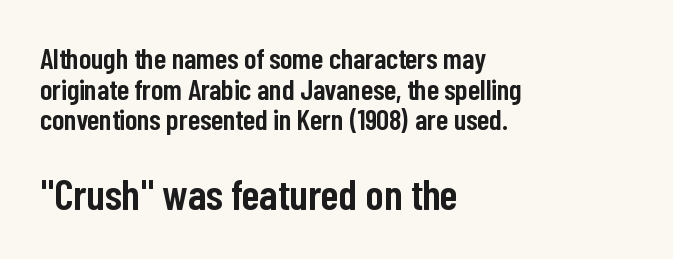
{"serif": "no", "italic": "no", "bold": "semi", "weight": "semibold", "width": "condensed", "stroke_contrast": "low", "x_height": "medium", "monospaced": "no", "underline": "no", "align": "left", "line_spacing": "tight", "line_spacing_ratio": 1.06, "letter_spacing": "normal", "letter_spacing_em": 0.0, "larger_block": "second", "size_ratio": 1.48, "glyph_px": 43}
